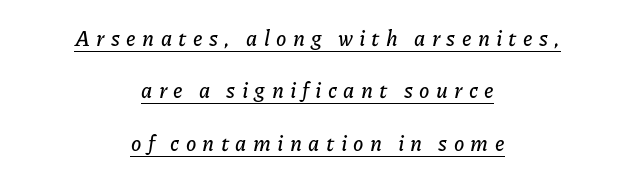
The image shows 21 px text type, italic (leaning right); set centered, loose line spacing (2.5x), unusually wide letter spacing (+0.3 em), underlined.
